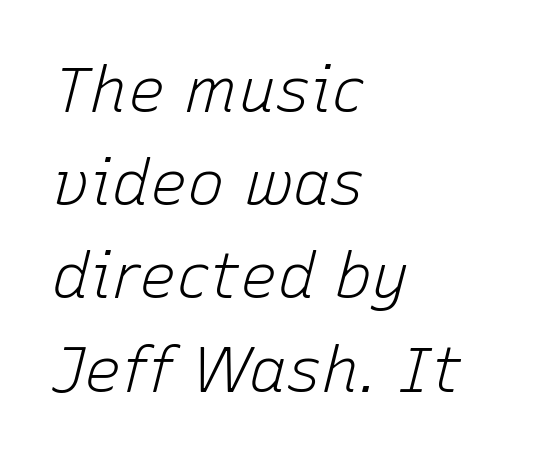
The rag falls on the right side of this text block. The face used here is rendered with its standard letterfit. Proportional: the letters do not fall into vertical columns. The space between consecutive lines is moderate. Is the type heavy? It reads as light-to-regular instead.
